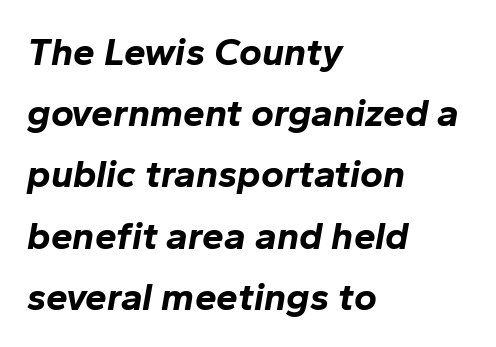
{"italic": "yes", "lean": "right", "slant_degrees": 10, "bold": "yes", "weight": "bold", "width": "normal", "stroke_contrast": "low", "x_height": "medium", "monospaced": "no", "underline": "no", "align": "left", "line_spacing": "normal", "line_spacing_ratio": 1.57, "letter_spacing": "normal", "letter_spacing_em": 0.0, "glyph_px": 39}
